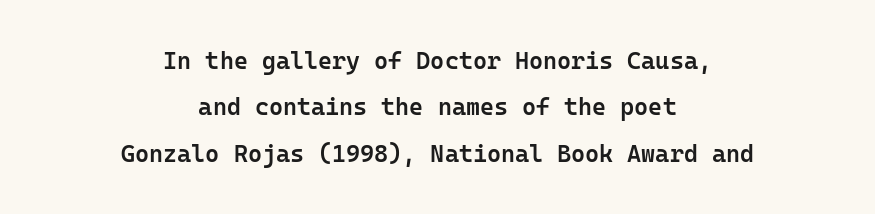
{"italic": "no", "bold": "semi", "underline": "no", "align": "center", "line_spacing": "loose", "line_spacing_ratio": 1.93, "letter_spacing": "normal", "letter_spacing_em": 0.0, "glyph_px": 24}
